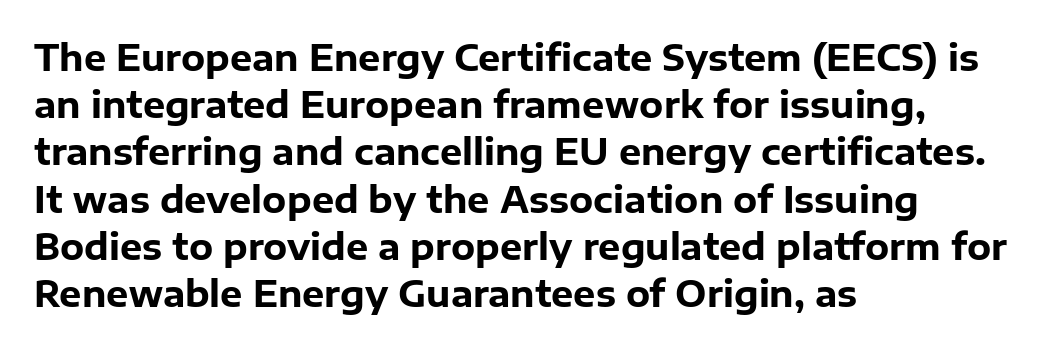
Q: Is the text bold? A: Yes.
Q: Is the text italic (slanted)? A: No, it is upright.
Q: Is the typeface a serif or a sans-serif typeface? A: Sans-serif.
Q: Is the text underlined? A: No.
Q: How is the paragraph aligned? A: Left-aligned.
Q: Is the spacing between letters normal or unusually wide? A: Normal.
Q: Is the spacing between lines tight, normal or loose? A: Normal.
Q: Width (condensed, normal, or wide)? A: Normal.
Q: Stroke contrast? A: Low.
Q: x-height? A: Medium.
Q: Monospaced? A: No.
